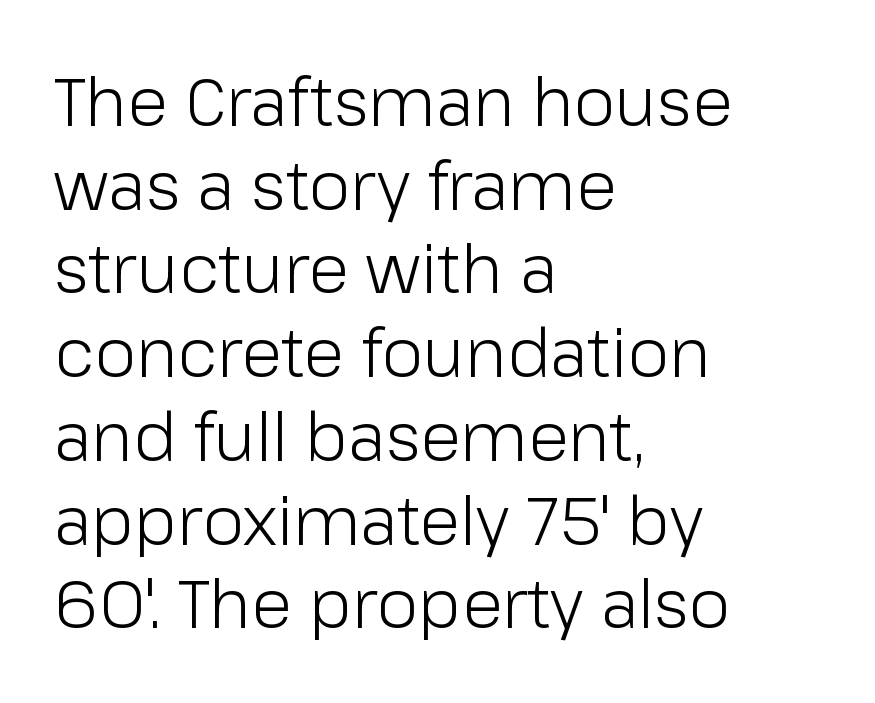
Q: Is the text bold? A: No.
Q: Is the text italic (slanted)? A: No, it is upright.
Q: Is the typeface a serif or a sans-serif typeface? A: Sans-serif.
Q: Is the text underlined? A: No.
Q: How is the paragraph aligned? A: Left-aligned.
Q: Is the spacing between letters normal or unusually wide? A: Normal.
Q: Is the spacing between lines tight, normal or loose? A: Normal.
Q: Width (condensed, normal, or wide)? A: Normal.
Q: Stroke contrast? A: Low.
Q: x-height? A: Medium.
Q: Monospaced? A: No.
